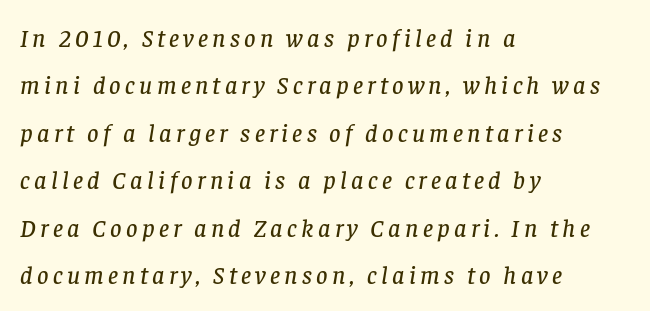
It's the slanting kind of type. Which margin do the lines hug? The left one — the right edge is uneven. The leading is generous, giving the passage an open texture. Unmarked baselines from the first word to the last.
